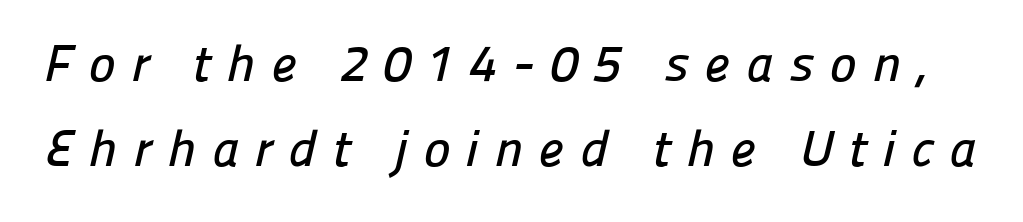
{"serif": "no", "width": "normal", "stroke_contrast": "low", "x_height": "medium", "monospaced": "no", "underline": "no", "line_spacing": "normal", "line_spacing_ratio": 1.67, "letter_spacing": "wide", "letter_spacing_em": 0.31, "glyph_px": 51}
